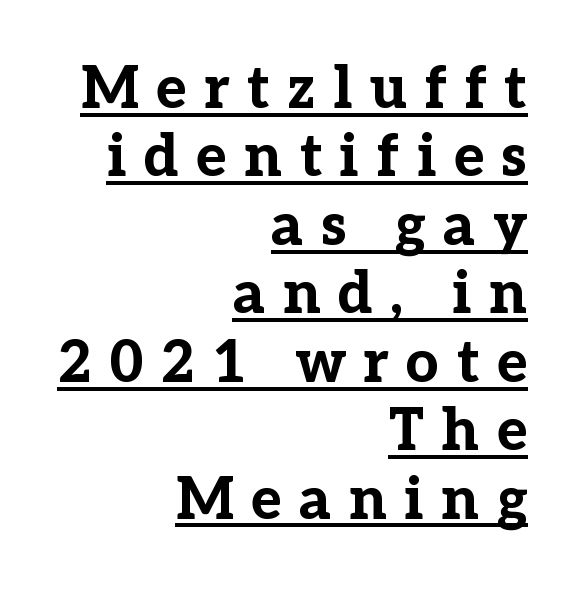
Q: Is the text bold? A: Yes.
Q: Is the text italic (slanted)? A: No, it is upright.
Q: Is the typeface a serif or a sans-serif typeface? A: Serif.
Q: Is the text underlined? A: Yes.
Q: How is the paragraph aligned? A: Right-aligned.
Q: Is the spacing between letters normal or unusually wide? A: Unusually wide.
Q: Width (condensed, normal, or wide)? A: Normal.
Q: Stroke contrast? A: Low.
Q: x-height? A: Medium.
Q: Monospaced? A: No.
